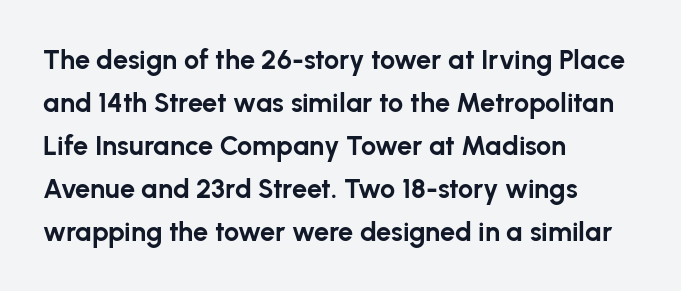
Typesetter's note: full bold, strokes at maximum text heaviness. Quick note: interline space is typical. Compared with a centered layout, this one pins lines to the left instead. Tall strokes in this sample are plumb rather than angled. The tracking reads as untouched default to a designer's eye. Has an underline been added? It has not.
